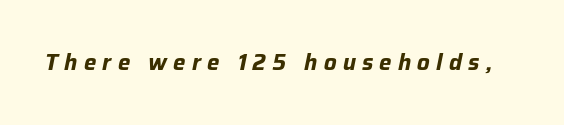
The string is rendered with underlining switched off. Heft: maximum for text — a bold. You can tell it's italic because the verticals aren't actually vertical. Short note: letters widely spaced.
